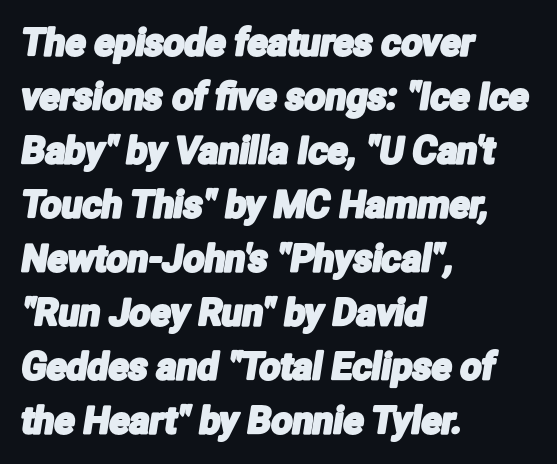
{"serif": "no", "width": "condensed", "stroke_contrast": "low", "x_height": "medium", "monospaced": "no", "underline": "no", "align": "left", "line_spacing": "normal", "line_spacing_ratio": 1.46, "letter_spacing": "normal", "letter_spacing_em": 0.0, "glyph_px": 37}
